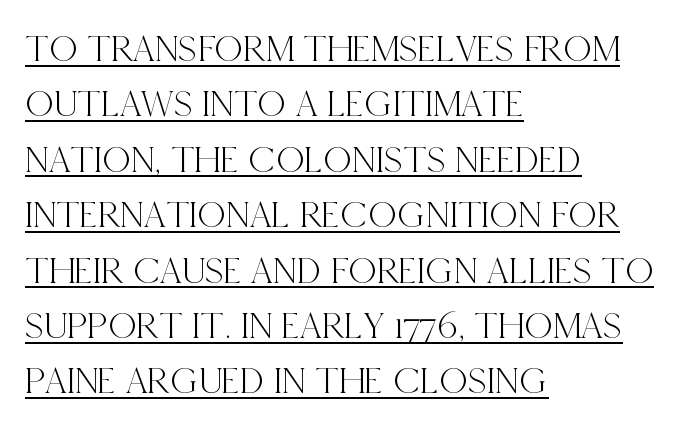
The image shows 39 px condensed serif type, upright; set left-aligned, normal line spacing (1.42x), normal letter spacing, underlined; a large x-height.
